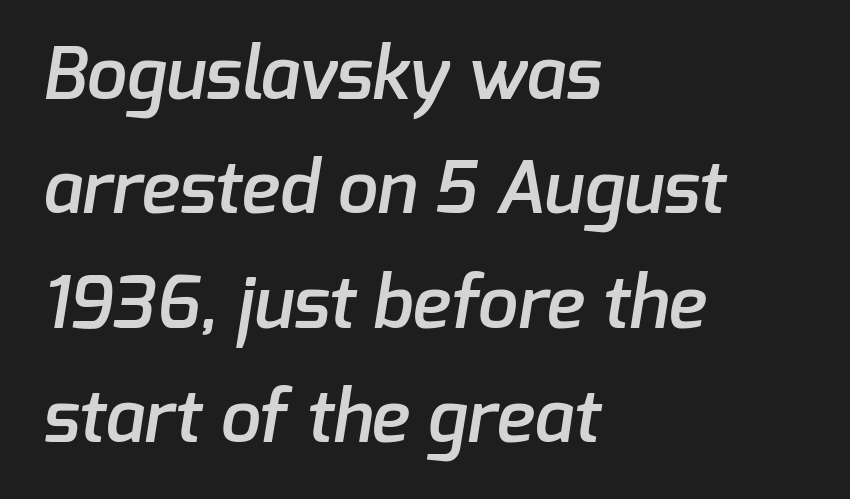
Q: Is the text bold? A: Semi-bold.
Q: Is the typeface a serif or a sans-serif typeface? A: Sans-serif.
Q: Is the text underlined? A: No.
Q: How is the paragraph aligned? A: Left-aligned.
Q: Is the spacing between letters normal or unusually wide? A: Normal.
Q: Is the spacing between lines tight, normal or loose? A: Normal.
Q: Width (condensed, normal, or wide)? A: Normal.
Q: Stroke contrast? A: Low.
Q: x-height? A: Medium.
Q: Monospaced? A: No.
